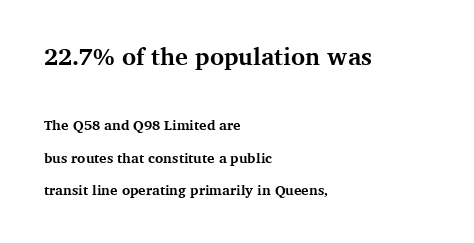
{"italic": "no", "bold": "yes", "underline": "no", "align": "left", "line_spacing": "loose", "line_spacing_ratio": 2.3, "letter_spacing": "normal", "letter_spacing_em": 0.0, "larger_block": "first", "size_ratio": 1.71, "glyph_px": 24}
